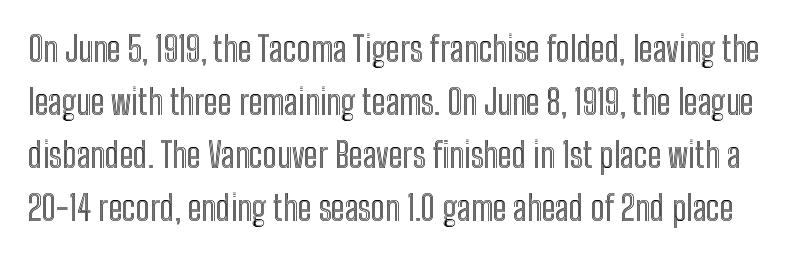
Q: Is the text italic (slanted)? A: No, it is upright.
Q: Is the text underlined? A: No.
Q: Is the spacing between letters normal or unusually wide? A: Normal.
Q: Is the spacing between lines tight, normal or loose? A: Normal.
Q: Width (condensed, normal, or wide)? A: Condensed.
Q: x-height? A: Medium.
Q: Monospaced? A: No.
